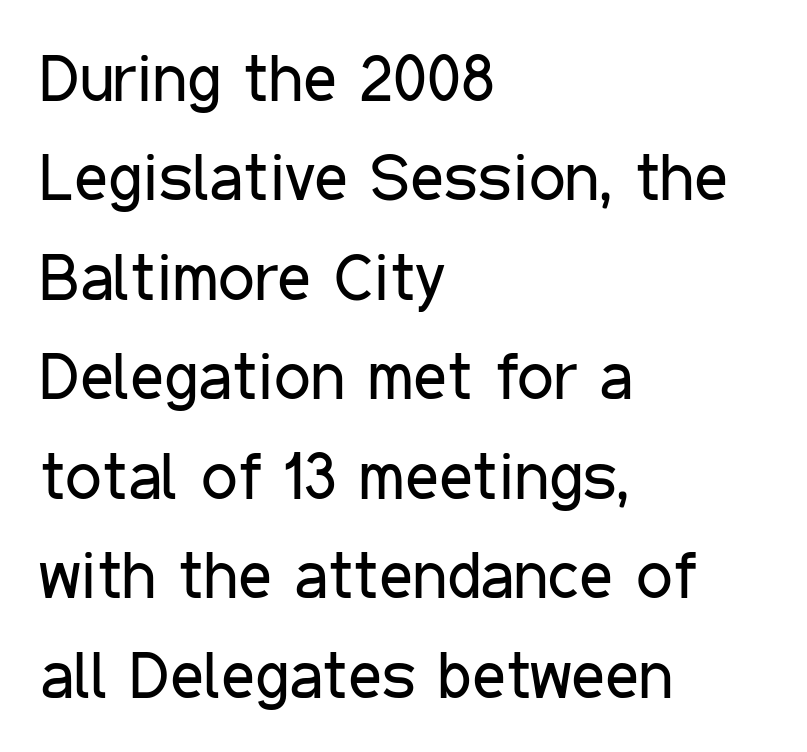
{"serif": "no", "italic": "no", "bold": "no", "weight": "regular", "width": "condensed", "stroke_contrast": "low", "x_height": "medium", "monospaced": "no", "underline": "no", "align": "left", "line_spacing": "normal", "line_spacing_ratio": 1.53, "letter_spacing": "normal", "letter_spacing_em": 0.0, "glyph_px": 65}
